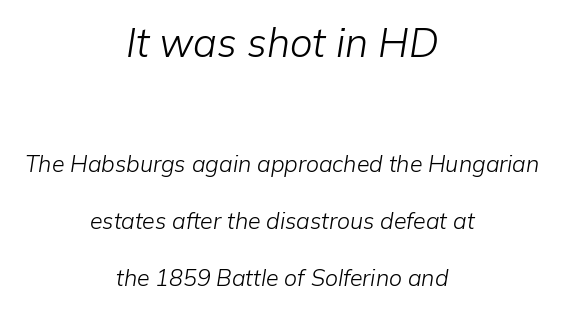
Q: Is the text bold? A: No.
Q: Is the text italic (slanted)? A: Yes, it leans right by about 9 degrees.
Q: Is the text underlined? A: No.
Q: How is the paragraph aligned? A: Centered.
Q: Is the spacing between letters normal or unusually wide? A: Normal.
Q: Is the spacing between lines tight, normal or loose? A: Loose.
Q: Which block of text is set in a larger size, the first (top) or the second (bottom)? A: The first (top) one.
Q: Width (condensed, normal, or wide)? A: Normal.
Q: Stroke contrast? A: Low.
Q: x-height? A: Medium.
Q: Monospaced? A: No.
